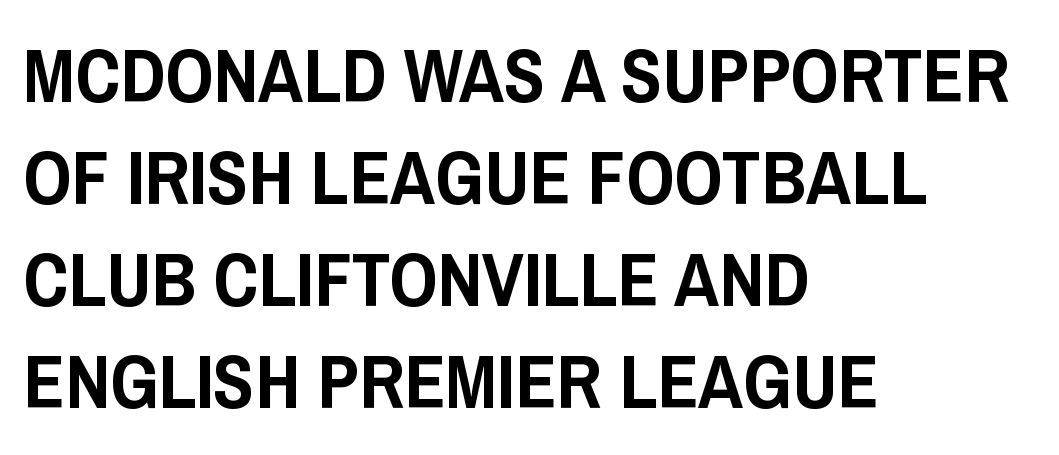
{"serif": "no", "italic": "no", "width": "condensed", "stroke_contrast": "low", "x_height": "large", "monospaced": "no", "underline": "no", "align": "left", "line_spacing": "normal", "line_spacing_ratio": 1.34, "letter_spacing": "normal", "letter_spacing_em": 0.0, "glyph_px": 76}
